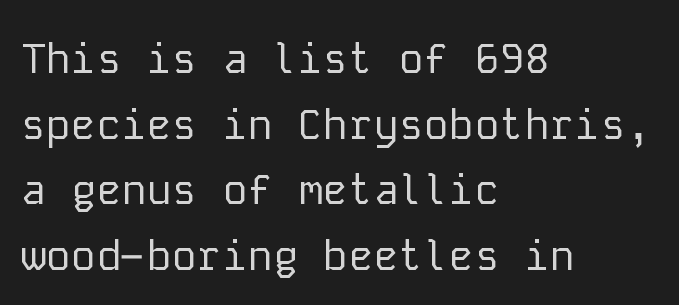
Q: Is the text bold? A: No.
Q: Is the text italic (slanted)? A: No, it is upright.
Q: Is the typeface a serif or a sans-serif typeface? A: Sans-serif.
Q: Is the text underlined? A: No.
Q: How is the paragraph aligned? A: Left-aligned.
Q: Is the spacing between letters normal or unusually wide? A: Normal.
Q: Is the spacing between lines tight, normal or loose? A: Normal.
Q: Width (condensed, normal, or wide)? A: Normal.
Q: Stroke contrast? A: Low.
Q: x-height? A: Medium.
Q: Monospaced? A: Yes.
